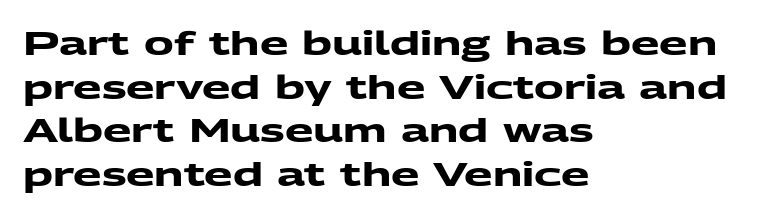
The letters carry no serifs — their stems end cleanly without finishing strokes. Compared with an ordinary text face, these strokes are far heavier — a full bold. Character widths vary here, with narrow letters taking less room than wide ones. Each row of text sits above clean, open space. The tracking reads as untouched default to a designer's eye.
